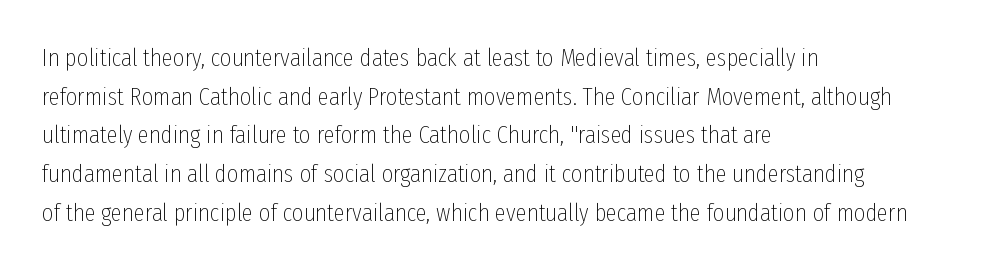
Notice how descenders clear the ascenders below comfortably — that's standard leading. Posture: vertical. Letter spacing: default. This rendering uses left alignment, leaving the right contour irregular.
